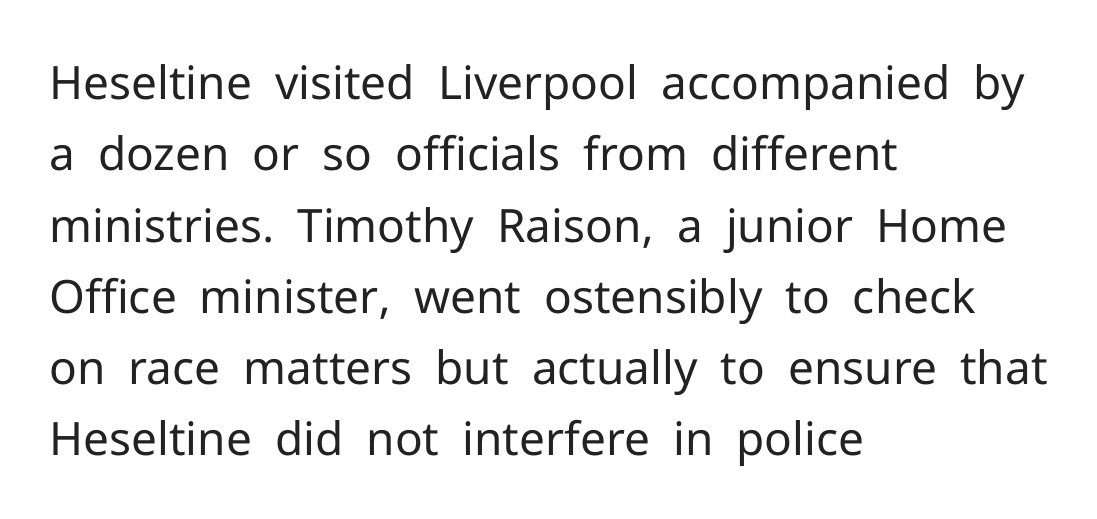
{"serif": "no", "italic": "no", "bold": "no", "weight": "regular", "width": "normal", "stroke_contrast": "low", "x_height": "medium", "monospaced": "no", "underline": "no", "align": "left", "line_spacing": "normal", "line_spacing_ratio": 1.55, "letter_spacing": "normal", "letter_spacing_em": 0.0, "glyph_px": 46}
